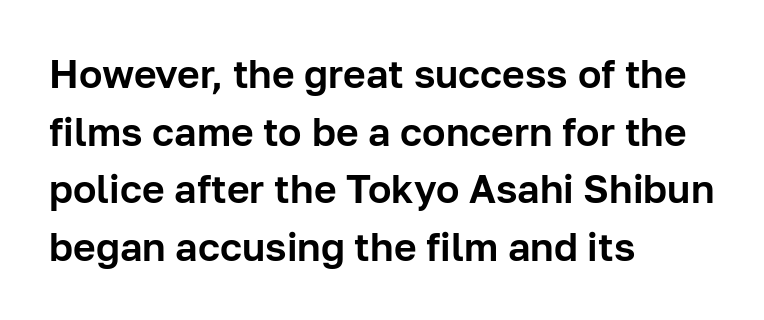
Glyph-to-glyph distance matches everyday printed text. Upright lettering throughout. Vertically, the passage feels balanced, rows spaced as you'd expect. Quick note: underline off. These lines are rendered in a variable-pitch font.
